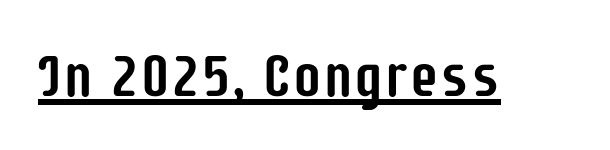
The image shows 61 px condensed sans-serif type, upright; set normal letter spacing, underlined; low stroke contrast and a large x-height.
